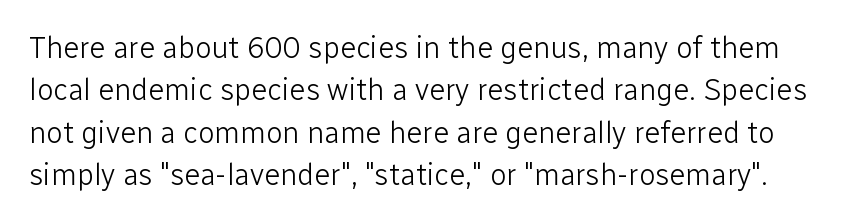
Beneath every word, the page is bare. These lines sit exactly where default settings would place them. The font sits on the lighter half of the weight spectrum, regular included. The line texture is even and compact thanks to regular tracking. No italicization has been applied; the sample stays upright. The letters advance in unequal steps, a hallmark of proportional type.
